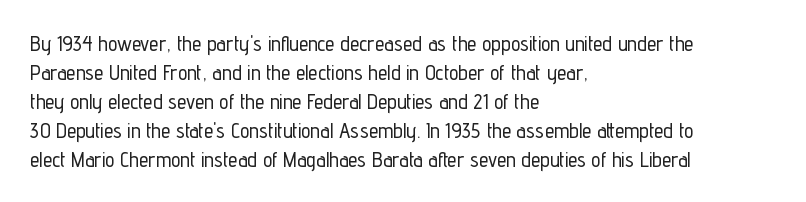
The image shows 21 px text type, upright; set left-aligned, normal line spacing (1.38x), normal letter spacing, not underlined.
